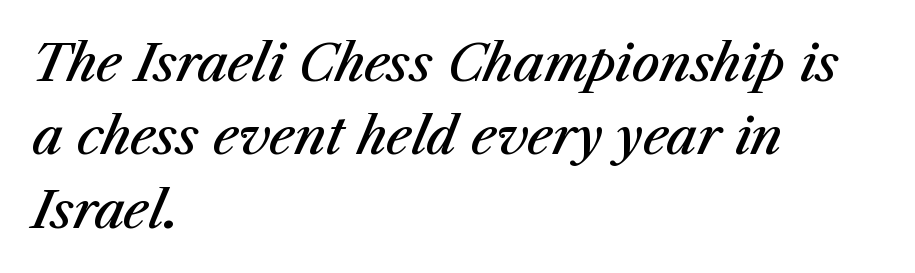
The image shows 50 px semibold type, italic (leaning right); set left-aligned, normal line spacing (1.47x), normal letter spacing, not underlined; medium stroke contrast and a medium x-height.
